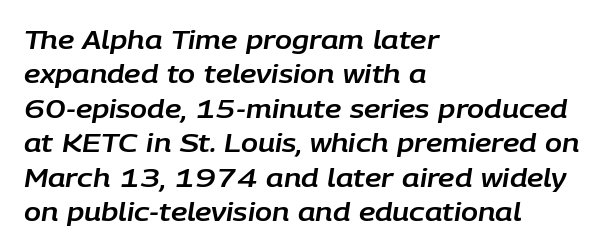
{"italic": "yes", "lean": "right", "slant_degrees": 9, "underline": "no", "align": "left", "line_spacing": "normal", "line_spacing_ratio": 1.38, "letter_spacing": "normal", "letter_spacing_em": 0.0, "glyph_px": 25}
